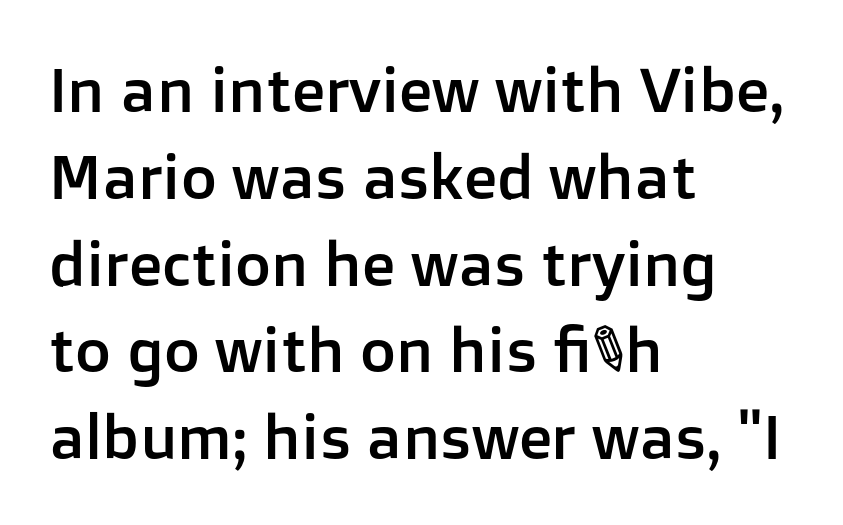
The leading is moderate, giving the passage an even texture. The letters advance in unequal steps, a hallmark of proportional type. Which margin do the lines hug? The left one — the right edge is uneven. Stroke terminals: plain, sans-serif. Descenders are the only things crossing below the line.
